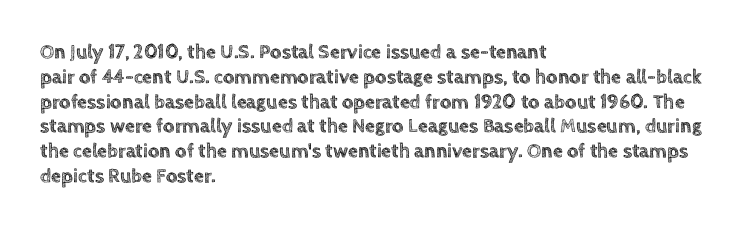
Q: Is the text italic (slanted)? A: No, it is upright.
Q: Is the text underlined? A: No.
Q: How is the paragraph aligned? A: Left-aligned.
Q: Is the spacing between letters normal or unusually wide? A: Normal.
